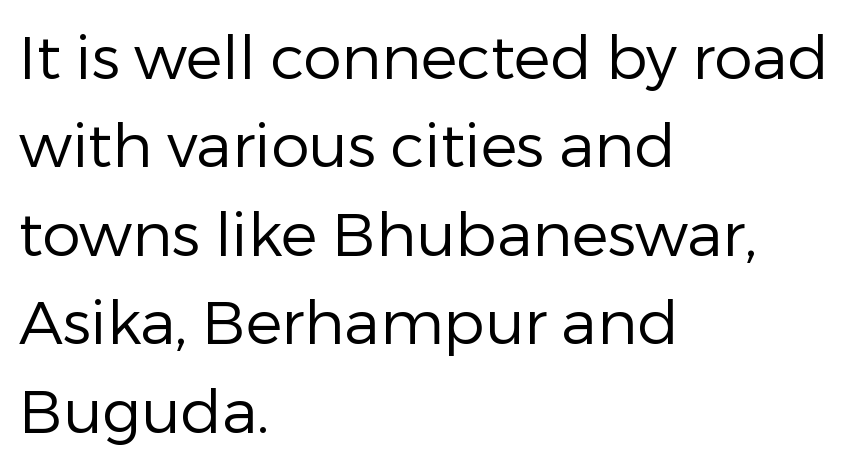
The image shows 61 px regular-weight sans-serif type, upright; set left-aligned, normal line spacing (1.45x), normal letter spacing, not underlined; low stroke contrast and a medium x-height.
